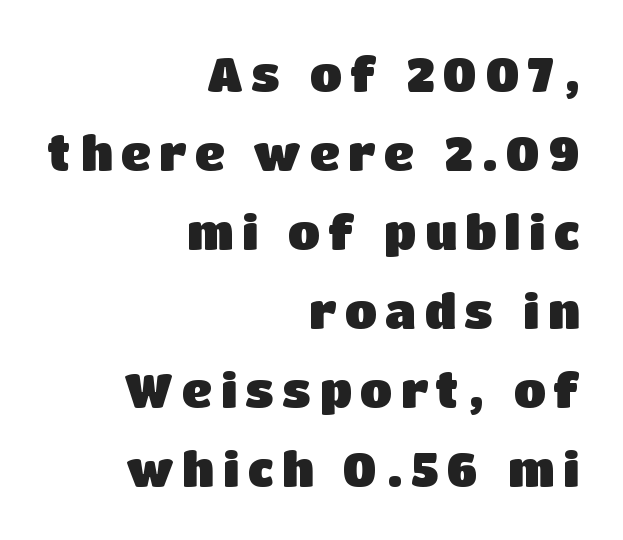
The glyphs are unaccompanied by any horizontal stroke below them. You can tell it's not italic because the verticals are truly vertical. Line endings align vertically; line beginnings do not. Heavy, bold letterforms. Rows of type keep a routine distance in the vertical direction.
